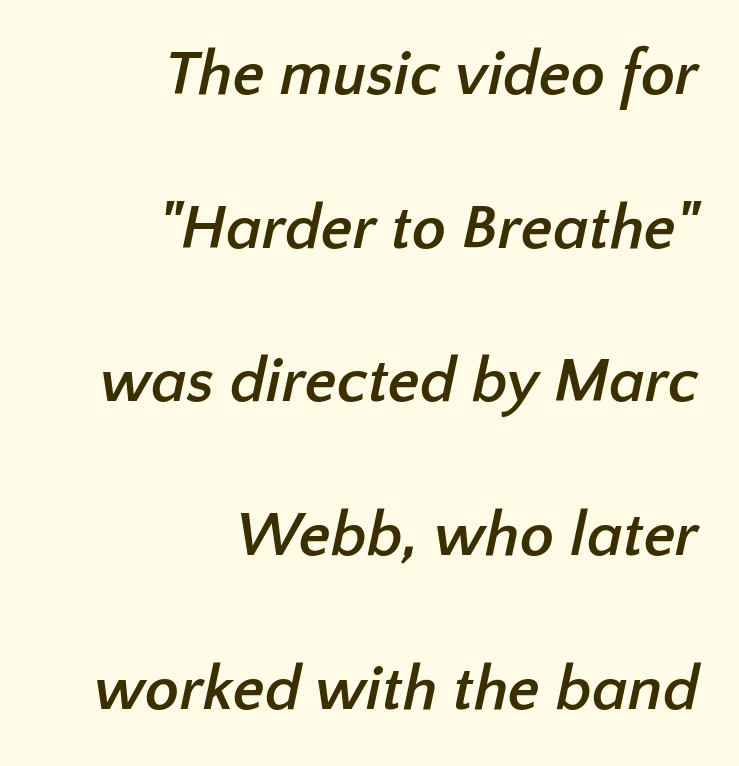
{"serif": "no", "bold": "yes", "weight": "semibold", "width": "normal", "stroke_contrast": "low", "x_height": "medium", "monospaced": "no", "underline": "no", "align": "right", "line_spacing": "loose", "line_spacing_ratio": 2.44, "letter_spacing": "normal", "letter_spacing_em": 0.0, "glyph_px": 63}
